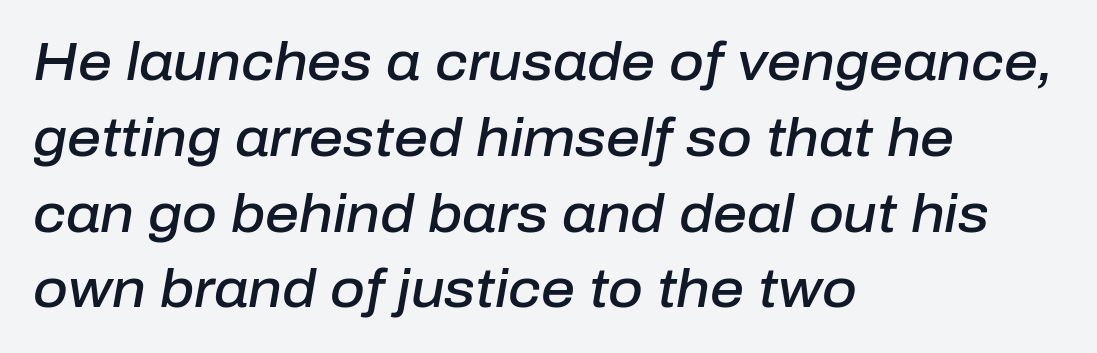
The image shows 53 px semibold type, italic (leaning right); set left-aligned, normal line spacing (1.43x), normal letter spacing, not underlined; low stroke contrast and a medium x-height.
